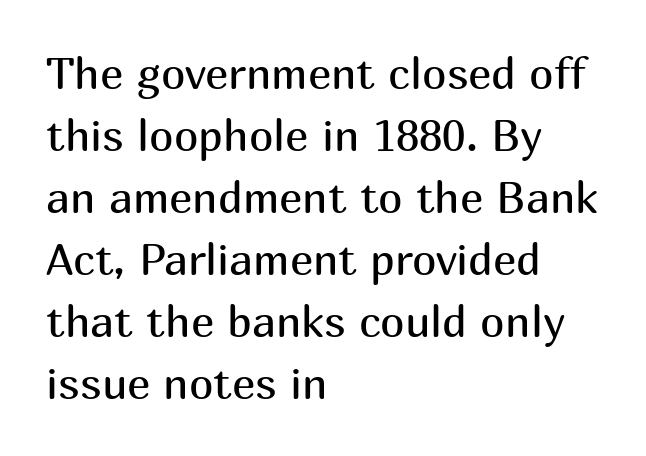
{"serif": "no", "italic": "no", "bold": "no", "weight": "regular", "width": "normal", "stroke_contrast": "medium", "x_height": "medium", "monospaced": "no", "underline": "no", "align": "left", "line_spacing": "normal", "line_spacing_ratio": 1.41, "letter_spacing": "normal", "letter_spacing_em": 0.0, "glyph_px": 44}
